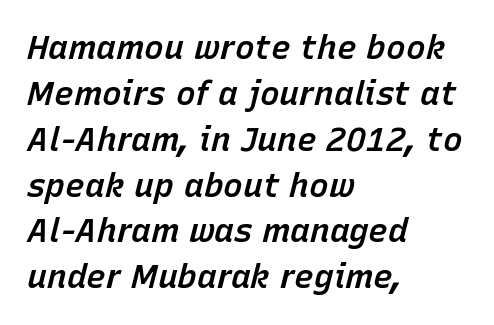
Q: Is the text bold? A: Semi-bold.
Q: Is the text italic (slanted)? A: Yes, it leans right by about 15 degrees.
Q: Is the text underlined? A: No.
Q: How is the paragraph aligned? A: Left-aligned.
Q: Is the spacing between letters normal or unusually wide? A: Normal.
Q: Is the spacing between lines tight, normal or loose? A: Normal.
Q: Width (condensed, normal, or wide)? A: Normal.
Q: Stroke contrast? A: Low.
Q: x-height? A: Medium.
Q: Monospaced? A: No.
